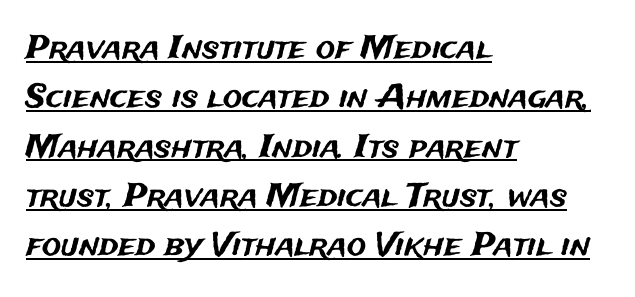
Reading down the block, your eye returns to a fixed left position each line. The letterforms sit shoulder to shoulder at normal distance. The typesetter has applied underlining to the passage shown. This sample keeps an unexceptional amount of space between lines. Stroke terminals: plain, sans-serif.
